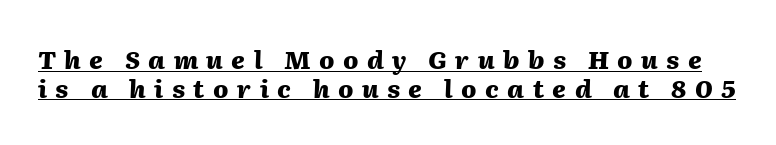
Q: Is the text bold? A: Yes.
Q: Is the text italic (slanted)? A: Yes, it leans right by about 2 degrees.
Q: Is the text underlined? A: Yes.
Q: Is the spacing between letters normal or unusually wide? A: Unusually wide.
Q: Is the spacing between lines tight, normal or loose? A: Tight.
